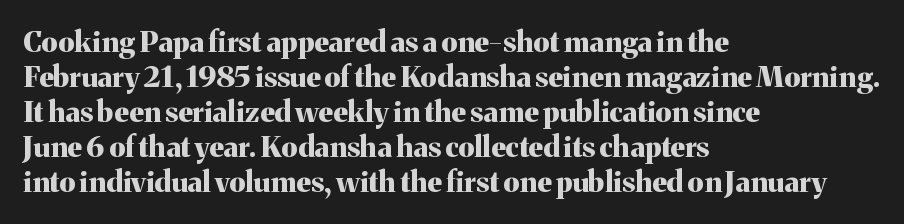
{"serif": "yes", "italic": "no", "bold": "yes", "weight": "bold", "width": "normal", "stroke_contrast": "medium", "x_height": "medium", "monospaced": "no", "underline": "no", "align": "left", "line_spacing_ratio": 1.21, "letter_spacing": "normal", "letter_spacing_em": 0.0, "glyph_px": 29}
